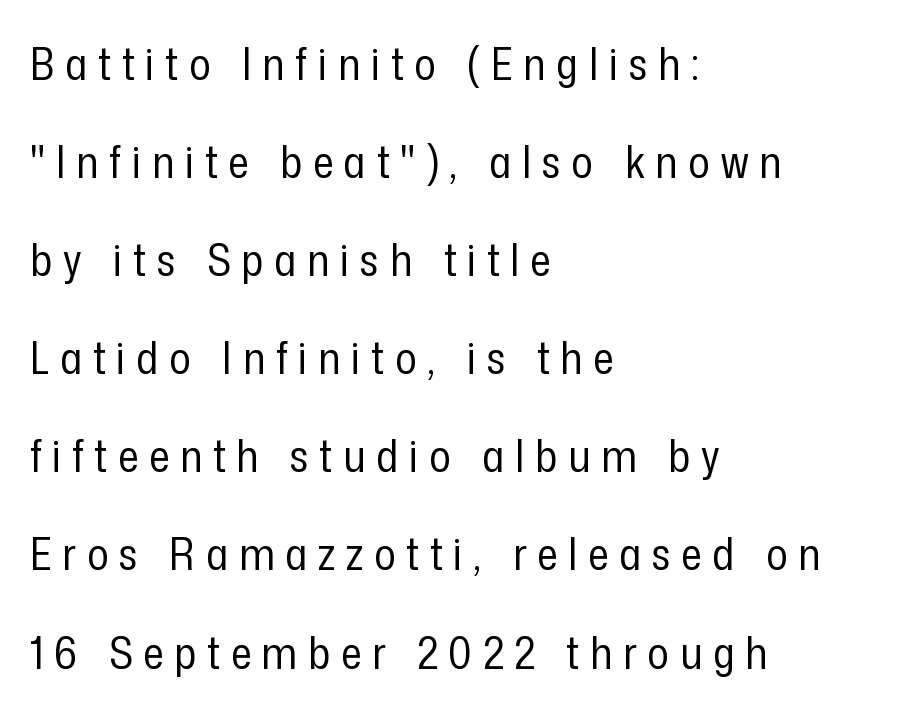
Q: Is the text bold? A: No.
Q: Is the text italic (slanted)? A: No, it is upright.
Q: Is the typeface a serif or a sans-serif typeface? A: Sans-serif.
Q: Is the text underlined? A: No.
Q: How is the paragraph aligned? A: Left-aligned.
Q: Is the spacing between letters normal or unusually wide? A: Unusually wide.
Q: Is the spacing between lines tight, normal or loose? A: Loose.
Q: Width (condensed, normal, or wide)? A: Condensed.
Q: Stroke contrast? A: Low.
Q: x-height? A: Medium.
Q: Monospaced? A: No.
